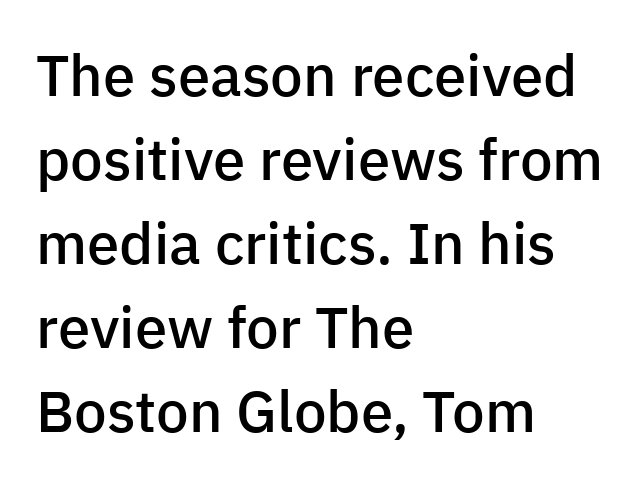
Is this a fixed-width face? No — the glyphs have proportional, varying widths. You can tell from the bare stems that sans-serif type was used. Typesetter's note: demi weight, one step under bold. Reading down the block, your eye returns to a fixed left position each line. The baseline area is clear. Ordinary non-slanted type is in use.
